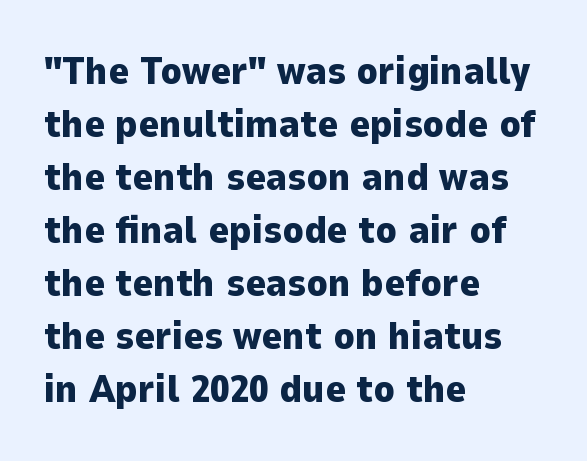
The passage shown has conventional tracking throughout. Bold? Absolutely — the strokes are thick and heavy. What's the leading like? Ordinary, nothing unusual. The lines are quadded left. A typesetter would call this proportional, since set widths differ per character.
